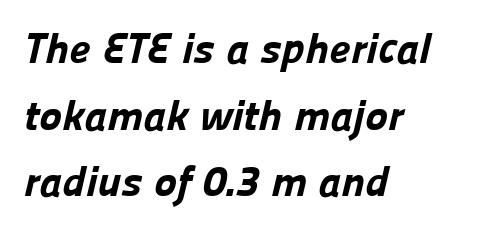
The image shows 43 px bold sans-serif type; set left-aligned, normal line spacing (1.55x), normal letter spacing, not underlined; low stroke contrast and a medium x-height.
